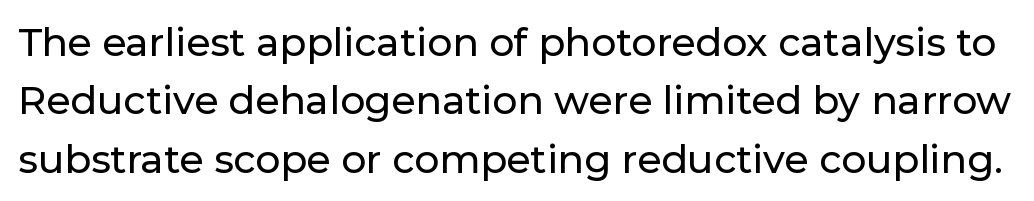
{"serif": "no", "italic": "no", "width": "normal", "stroke_contrast": "low", "x_height": "medium", "monospaced": "no", "underline": "no", "line_spacing": "normal", "line_spacing_ratio": 1.5, "letter_spacing": "normal", "letter_spacing_em": 0.0, "glyph_px": 39}
